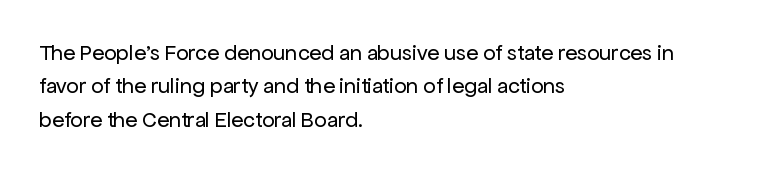
The image shows 22 px text type, upright; set left-aligned, normal line spacing (1.52x), normal letter spacing, not underlined.
